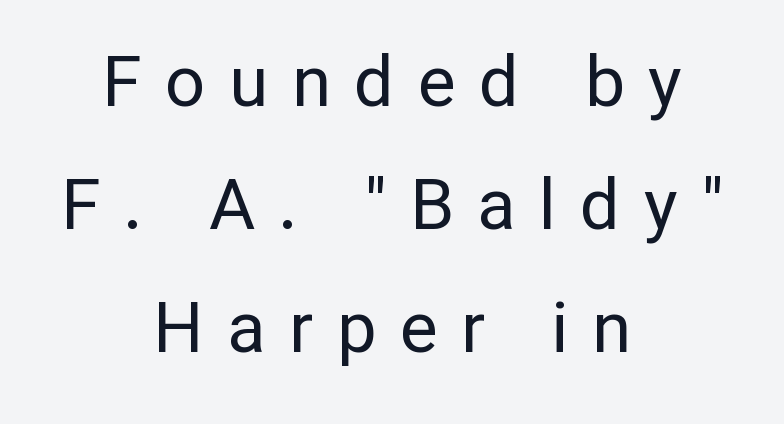
{"serif": "no", "italic": "no", "bold": "no", "weight": "regular", "width": "normal", "stroke_contrast": "low", "x_height": "medium", "monospaced": "no", "underline": "no", "align": "center", "line_spacing_ratio": 1.73, "letter_spacing": "wide", "letter_spacing_em": 0.33, "glyph_px": 71}
